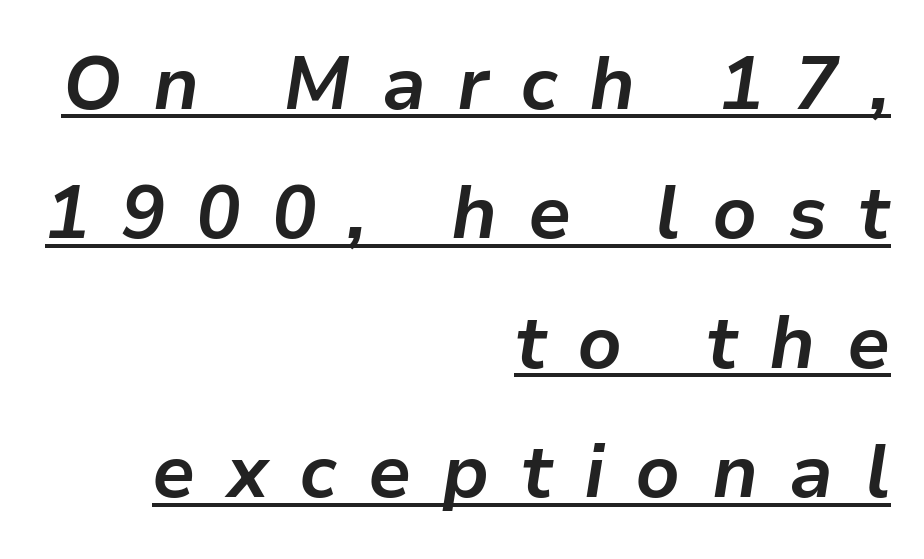
The image shows 74 px bold type, italic (leaning right); set right-aligned, line spacing 1.75x, unusually wide letter spacing (+0.42 em), underlined; low stroke contrast and a medium x-height.
